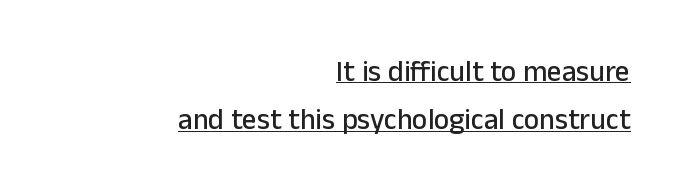
{"serif": "no", "italic": "no", "width": "normal", "stroke_contrast": "low", "x_height": "medium", "monospaced": "no", "underline": "yes", "align": "right", "line_spacing": "normal", "line_spacing_ratio": 1.67, "letter_spacing": "normal", "letter_spacing_em": 0.0, "glyph_px": 29}
